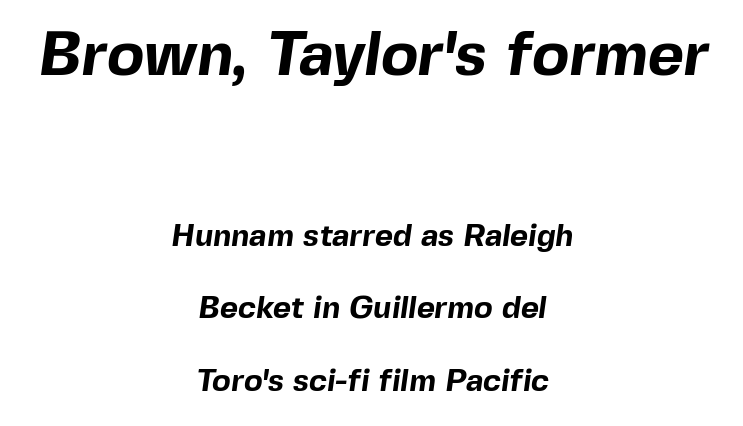
Reading down the block, each line starts at a different indent, mirrored at its end. The lines are spread far apart with generous leading. I'd call this a sans setting — the letters go barefoot. Visually, the top section dominates because its glyphs are scaled up.
